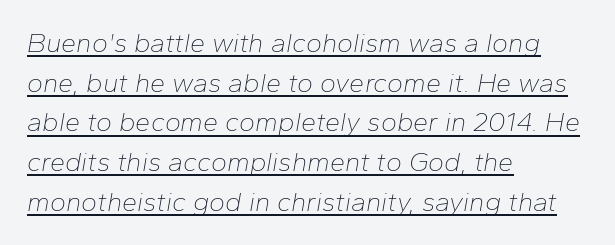
Q: Is the text bold? A: No.
Q: Is the text italic (slanted)? A: Yes, it leans right by about 10 degrees.
Q: Is the text underlined? A: Yes.
Q: How is the paragraph aligned? A: Left-aligned.
Q: Is the spacing between letters normal or unusually wide? A: Normal.
Q: Is the spacing between lines tight, normal or loose? A: Normal.
